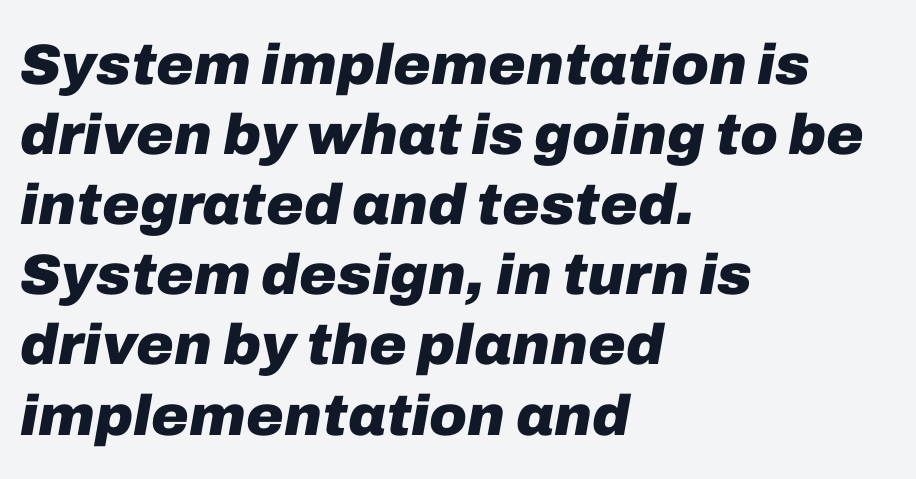
Q: Is the text bold? A: Yes.
Q: Is the text italic (slanted)? A: Yes, it leans right by about 10 degrees.
Q: Is the text underlined? A: No.
Q: How is the paragraph aligned? A: Left-aligned.
Q: Is the spacing between letters normal or unusually wide? A: Normal.
Q: Width (condensed, normal, or wide)? A: Normal.
Q: Stroke contrast? A: Low.
Q: x-height? A: Medium.
Q: Monospaced? A: No.
